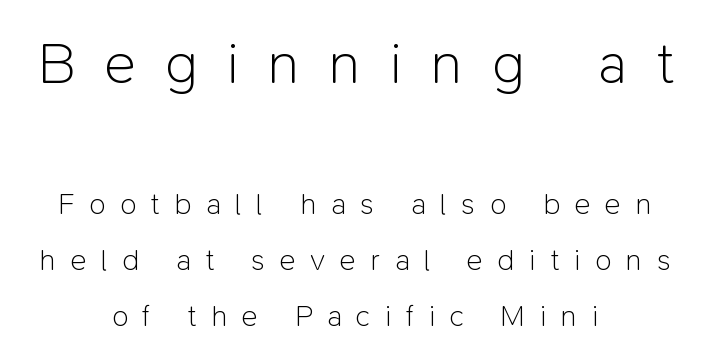
{"serif": "no", "italic": "no", "bold": "no", "weight": "light", "width": "normal", "stroke_contrast": "low", "x_height": "medium", "monospaced": "no", "underline": "no", "align": "center", "line_spacing_ratio": 1.86, "letter_spacing": "wide", "letter_spacing_em": 0.49, "larger_block": "first", "size_ratio": 1.97, "glyph_px": 59}
